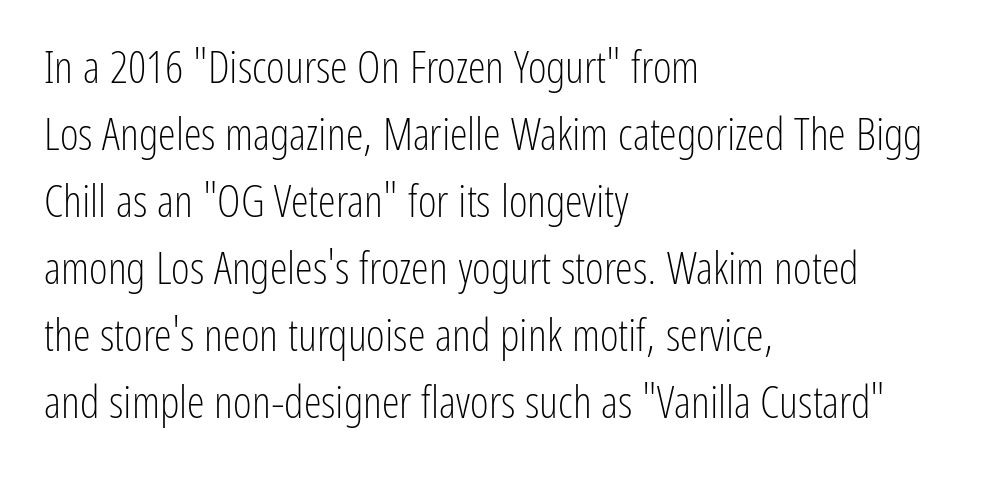
Do the characters align in a grid? No, the font is proportional. Italic: no, the glyphs are upright roman. In terms of leading, this rendering sits right in the middle. The space beneath each line is pristine and unruled. The letters carry no serifs — their stems end cleanly without finishing strokes.
